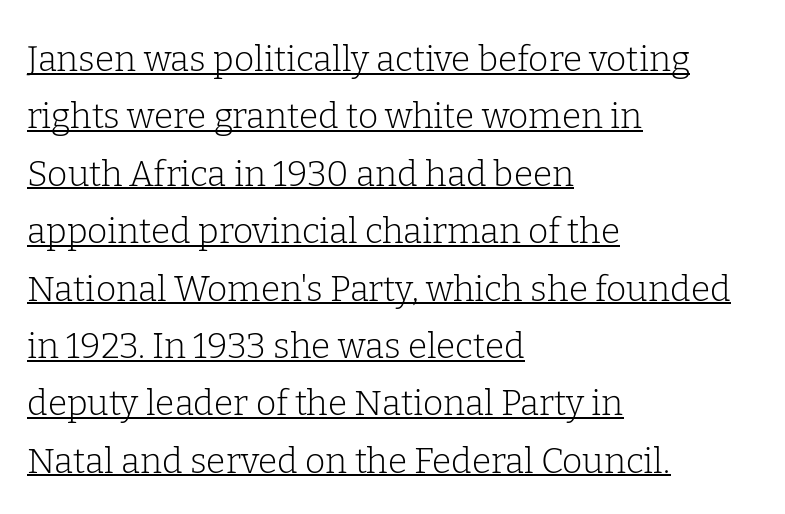
The image shows 35 px light serif type, upright; set left-aligned, normal line spacing (1.64x), normal letter spacing, underlined; low stroke contrast and a medium x-height.
